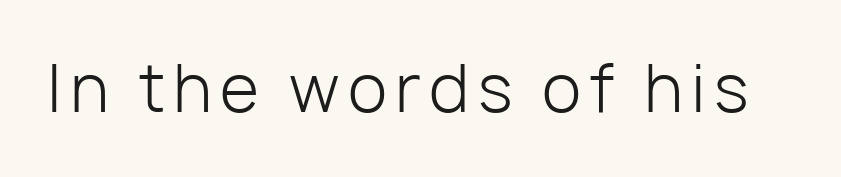
The image shows 64 px light sans-serif type, upright; set not underlined; low stroke contrast and a medium x-height.
